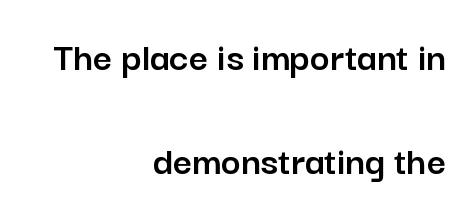
This sample uses an upright cut, with every glyph sitting square on the baseline. One-word summary of the alignment: right. The type family on display is of the sans-serif kind. The face used here is proportionally spaced, like ordinary book or web type. Successive baselines arrive slowly, with a big drop between each.
